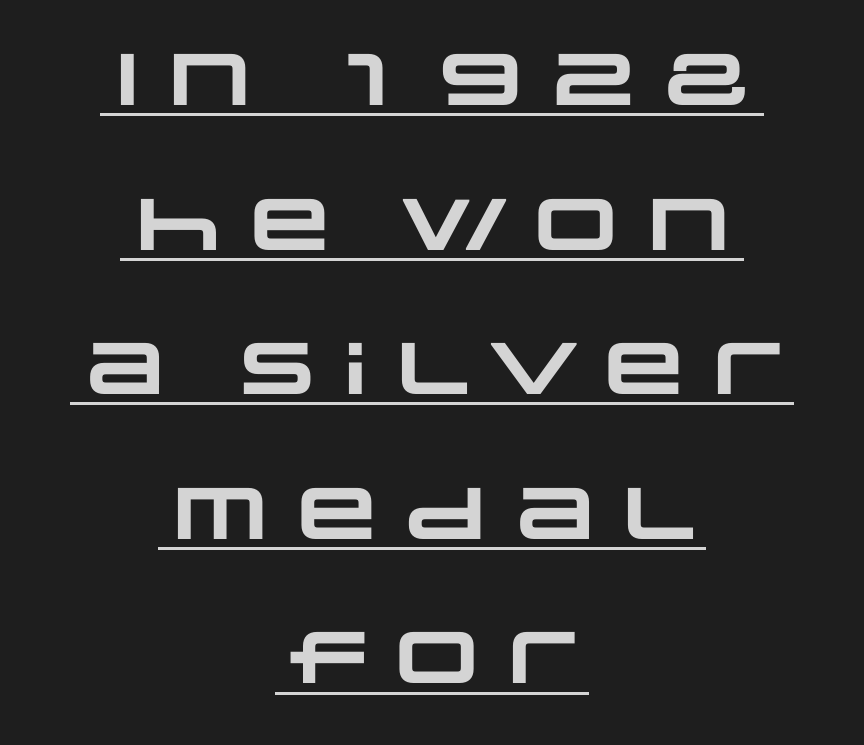
The image shows 73 px heavy, wide sans-serif type; set centered, loose line spacing (1.98x), normal letter spacing, underlined; low stroke contrast and a large x-height.
